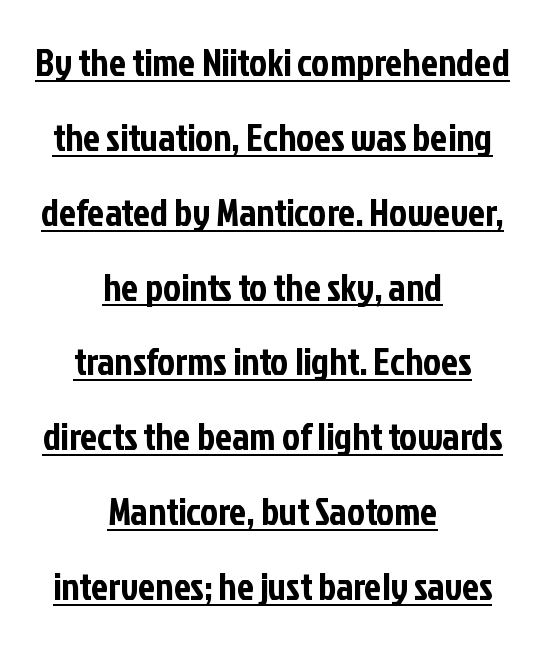
{"serif": "no", "italic": "no", "width": "condensed", "stroke_contrast": "low", "x_height": "medium", "monospaced": "no", "underline": "yes", "align": "center", "line_spacing": "loose", "line_spacing_ratio": 1.97, "letter_spacing": "normal", "letter_spacing_em": 0.0, "glyph_px": 38}
